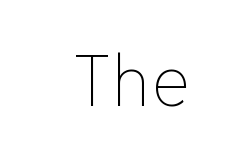
Q: Is the text bold? A: No.
Q: Is the text italic (slanted)? A: No, it is upright.
Q: Is the text underlined? A: No.
Q: Is the spacing between letters normal or unusually wide? A: Normal.
Q: Width (condensed, normal, or wide)? A: Normal.
Q: Stroke contrast? A: Low.
Q: x-height? A: Medium.
Q: Monospaced? A: Yes.
